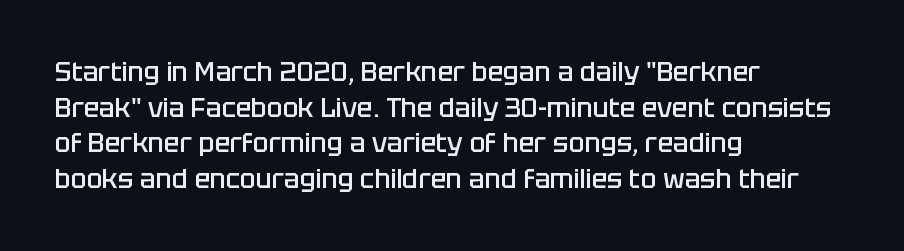
The image shows 26 px text type, upright; set left-aligned, normal line spacing (1.37x), normal letter spacing, not underlined.
